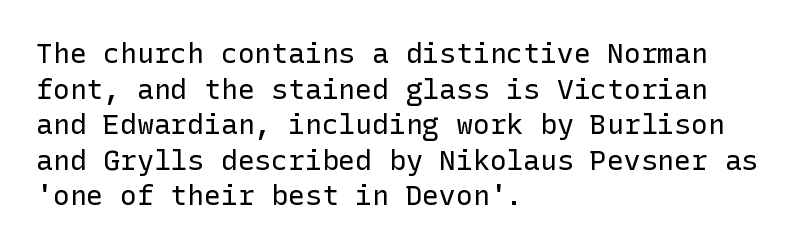
The image shows 28 px regular-weight sans-serif type, upright; set left-aligned, normal line spacing (1.27x), normal letter spacing, not underlined; low stroke contrast and a medium x-height.
